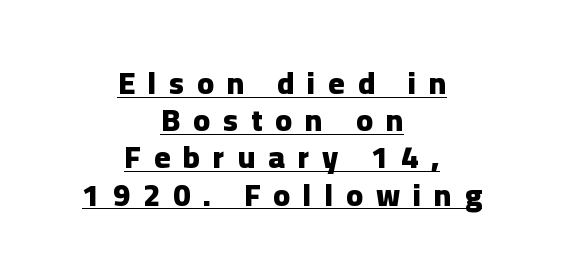
Each letter keeps its own natural width here, so spacing adapts to shape. Each line of the rendering has a horizontal stroke beneath the glyphs. Is the type bold? Yes — the strokes are clearly thick and heavy. No italicization has been applied; the sample stays upright.
